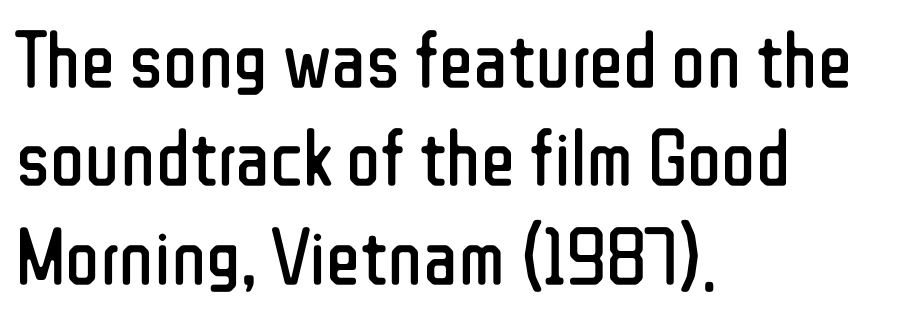
{"serif": "no", "italic": "no", "bold": "no", "weight": "regular", "width": "condensed", "stroke_contrast": "low", "x_height": "medium", "monospaced": "no", "underline": "no", "align": "left", "line_spacing_ratio": 1.23, "letter_spacing": "normal", "letter_spacing_em": 0.0, "glyph_px": 80}
